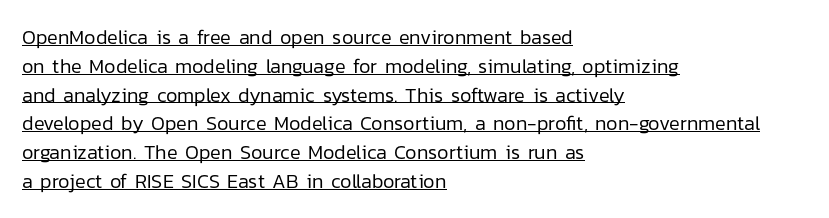
The image shows 20 px text type, upright; set left-aligned, normal line spacing (1.44x), normal letter spacing, underlined.
